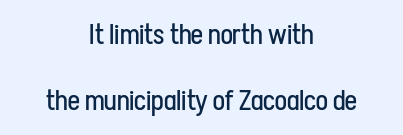
The setting favours the middle, as headings and verse often do. Students, note that the glyphs here touch the page at normal intervals. This sample trades compactness for vertical openness between lines. Check where the strokes stop: nothing finishes them off — pure sans. Honestly, there is no underline to notice here at all.
